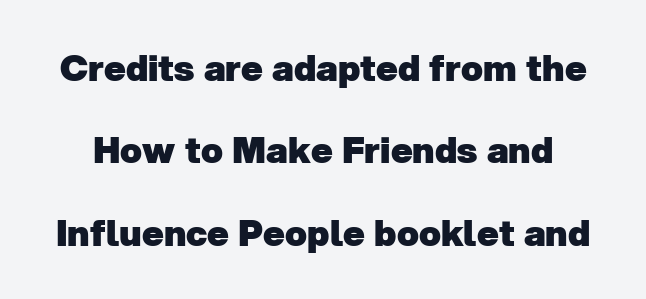
Q: Is the text bold? A: Yes.
Q: Is the typeface a serif or a sans-serif typeface? A: Sans-serif.
Q: Is the text underlined? A: No.
Q: Is the spacing between letters normal or unusually wide? A: Normal.
Q: Is the spacing between lines tight, normal or loose? A: Loose.
Q: Width (condensed, normal, or wide)? A: Normal.
Q: Stroke contrast? A: Low.
Q: x-height? A: Medium.
Q: Monospaced? A: No.
